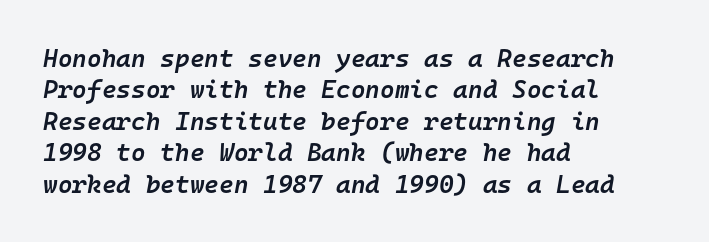
The image shows 25 px text type, italic (leaning right); set left-aligned, normal line spacing (1.26x), normal letter spacing, not underlined.
